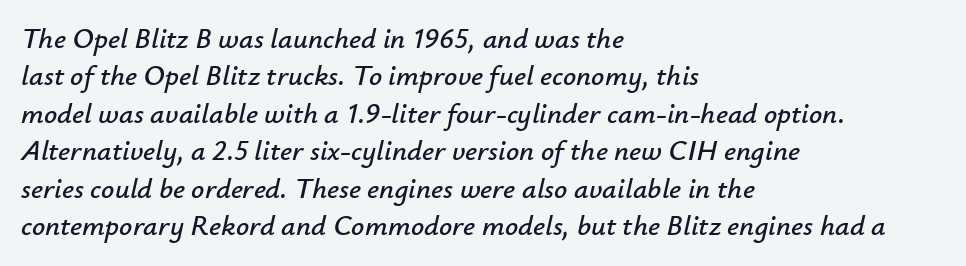
{"italic": "yes", "lean": "right", "slant_degrees": 12, "width": "normal", "stroke_contrast": "low", "x_height": "small", "monospaced": "no", "underline": "no", "align": "left", "line_spacing": "normal", "line_spacing_ratio": 1.29, "letter_spacing": "normal", "letter_spacing_em": 0.0, "glyph_px": 29}
